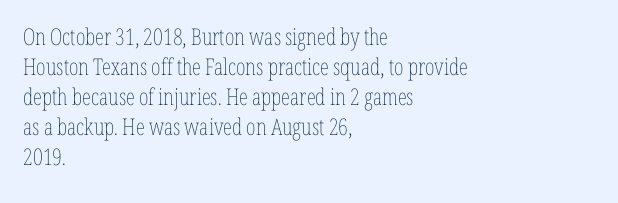
The image shows 23 px text type, upright; set left-aligned, normal line spacing (1.3x), normal letter spacing, not underlined.
